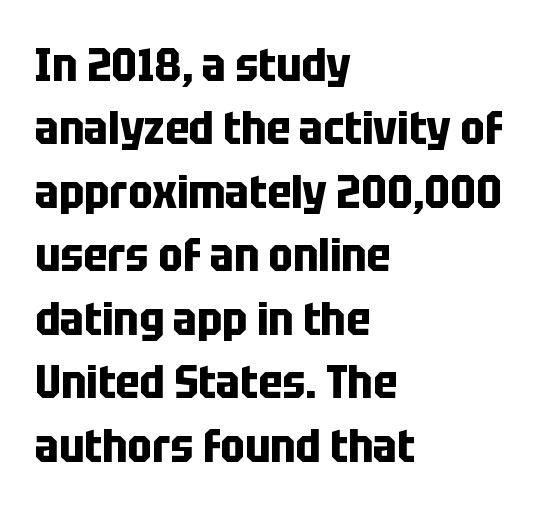
Q: Is the text bold? A: Yes.
Q: Is the text italic (slanted)? A: No, it is upright.
Q: Is the typeface a serif or a sans-serif typeface? A: Sans-serif.
Q: Is the text underlined? A: No.
Q: How is the paragraph aligned? A: Left-aligned.
Q: Is the spacing between letters normal or unusually wide? A: Normal.
Q: Is the spacing between lines tight, normal or loose? A: Normal.
Q: Width (condensed, normal, or wide)? A: Condensed.
Q: Stroke contrast? A: Low.
Q: x-height? A: Large.
Q: Monospaced? A: No.
